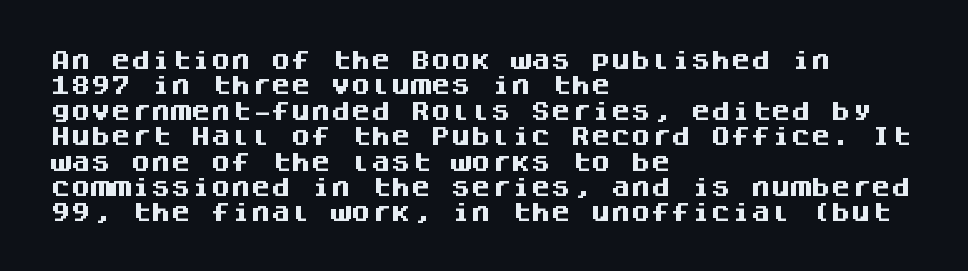
The image shows 20 px bold type, upright; set left-aligned, normal line spacing (1.27x), normal letter spacing, not underlined.
